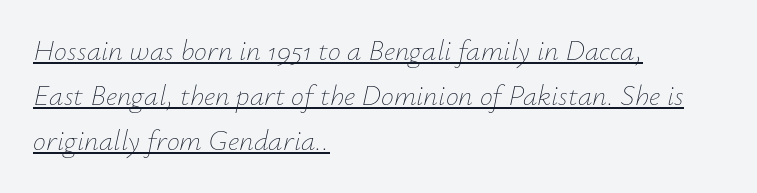
Q: Is the text bold? A: No.
Q: Is the text italic (slanted)? A: Yes, it leans right by about 12 degrees.
Q: Is the text underlined? A: Yes.
Q: How is the paragraph aligned? A: Left-aligned.
Q: Is the spacing between letters normal or unusually wide? A: Normal.
Q: Is the spacing between lines tight, normal or loose? A: Normal.
Q: Width (condensed, normal, or wide)? A: Normal.
Q: Stroke contrast? A: Low.
Q: x-height? A: Small.
Q: Monospaced? A: No.
